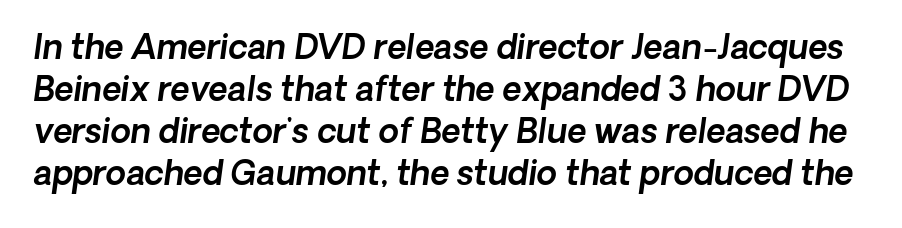
Q: Is the typeface a serif or a sans-serif typeface? A: Sans-serif.
Q: Is the text underlined? A: No.
Q: Is the spacing between letters normal or unusually wide? A: Normal.
Q: Is the spacing between lines tight, normal or loose? A: Normal.
Q: Width (condensed, normal, or wide)? A: Normal.
Q: x-height? A: Medium.
Q: Monospaced? A: No.
